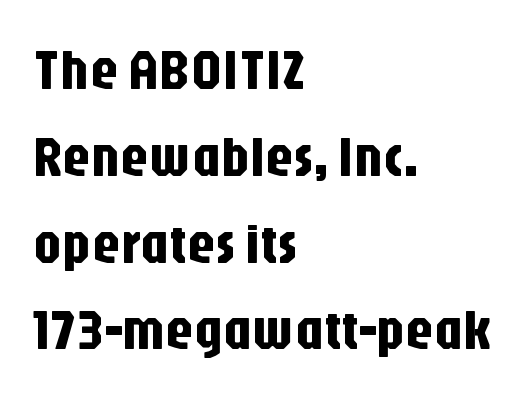
Q: Is the text italic (slanted)? A: No, it is upright.
Q: Is the typeface a serif or a sans-serif typeface? A: Sans-serif.
Q: Is the text underlined? A: No.
Q: How is the paragraph aligned? A: Left-aligned.
Q: Is the spacing between letters normal or unusually wide? A: Normal.
Q: Is the spacing between lines tight, normal or loose? A: Normal.
Q: Width (condensed, normal, or wide)? A: Condensed.
Q: Stroke contrast? A: Low.
Q: x-height? A: Large.
Q: Monospaced? A: No.
